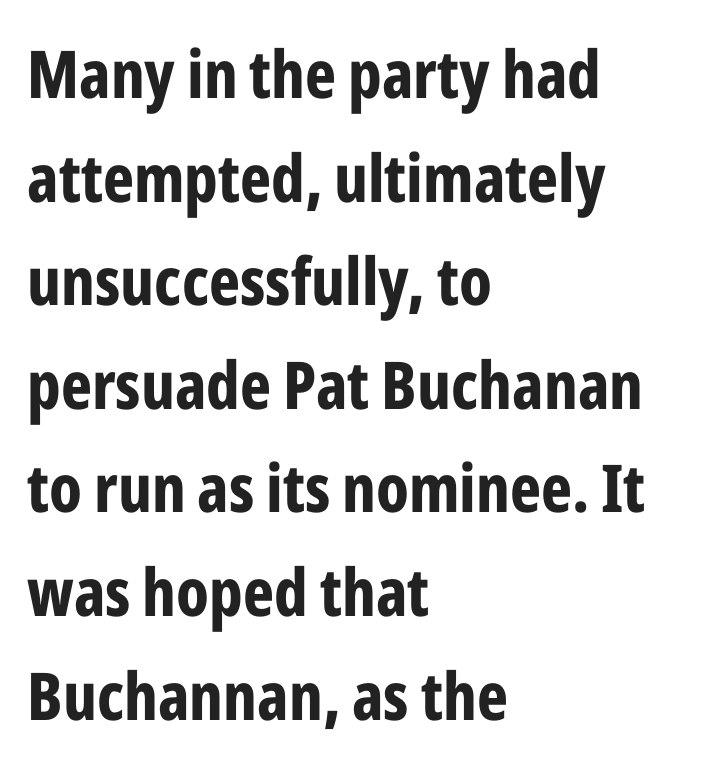
Q: Is the text bold? A: Yes.
Q: Is the text italic (slanted)? A: No, it is upright.
Q: Is the typeface a serif or a sans-serif typeface? A: Sans-serif.
Q: Is the text underlined? A: No.
Q: How is the paragraph aligned? A: Left-aligned.
Q: Is the spacing between letters normal or unusually wide? A: Normal.
Q: Is the spacing between lines tight, normal or loose? A: Normal.
Q: Width (condensed, normal, or wide)? A: Condensed.
Q: Stroke contrast? A: Low.
Q: x-height? A: Medium.
Q: Monospaced? A: No.
